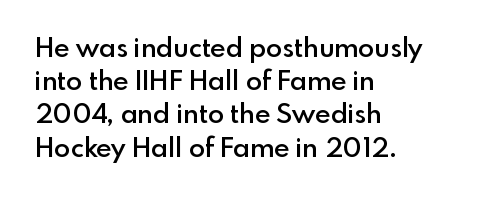
Short and long lines alike share a common starting point at left. The axis of the letterforms is exactly vertical. Plain, unruled lines of type. Caption: semibold face, moderately heavy strokes. How are the letters spaced? Ordinarily, with no added tracking.
